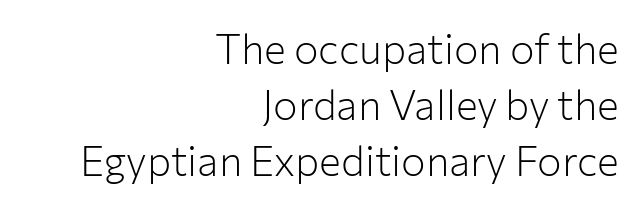
Q: Is the text bold? A: No.
Q: Is the text italic (slanted)? A: No, it is upright.
Q: Is the typeface a serif or a sans-serif typeface? A: Sans-serif.
Q: Is the text underlined? A: No.
Q: How is the paragraph aligned? A: Right-aligned.
Q: Is the spacing between letters normal or unusually wide? A: Normal.
Q: Is the spacing between lines tight, normal or loose? A: Normal.
Q: Width (condensed, normal, or wide)? A: Normal.
Q: Stroke contrast? A: Low.
Q: x-height? A: Medium.
Q: Monospaced? A: No.
